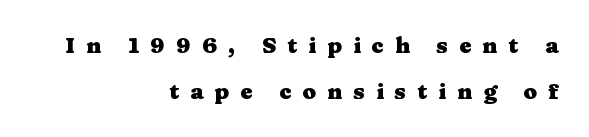
Q: Is the text bold? A: Yes.
Q: Is the text italic (slanted)? A: No, it is upright.
Q: Is the text underlined? A: No.
Q: How is the paragraph aligned? A: Right-aligned.
Q: Is the spacing between letters normal or unusually wide? A: Unusually wide.
Q: Is the spacing between lines tight, normal or loose? A: Loose.
